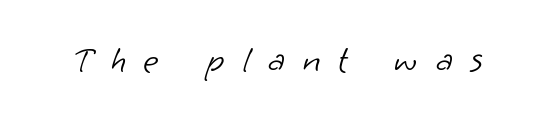
{"serif": "no", "bold": "no", "weight": "light", "width": "normal", "stroke_contrast": "low", "x_height": "small", "monospaced": "no", "underline": "no", "letter_spacing": "wide", "letter_spacing_em": 0.49, "glyph_px": 37}
